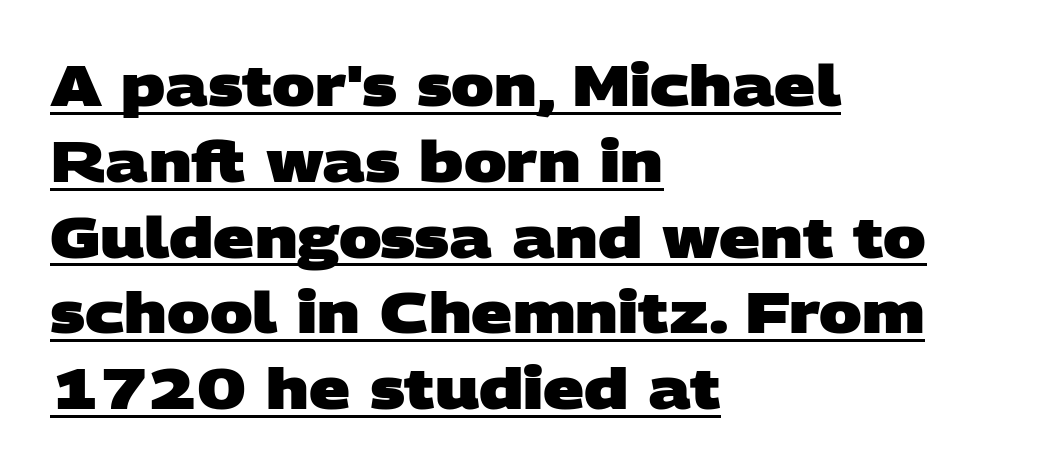
Q: Is the text bold? A: Yes.
Q: Is the typeface a serif or a sans-serif typeface? A: Sans-serif.
Q: Is the text underlined? A: Yes.
Q: How is the paragraph aligned? A: Left-aligned.
Q: Is the spacing between letters normal or unusually wide? A: Normal.
Q: Is the spacing between lines tight, normal or loose? A: Normal.
Q: Width (condensed, normal, or wide)? A: Wide.
Q: Stroke contrast? A: Low.
Q: x-height? A: Large.
Q: Monospaced? A: No.
